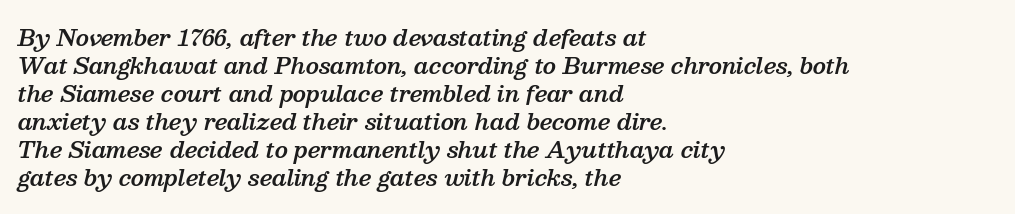
I'd describe the lettering as semibold — firm but not a full bold. The designer left line spacing at the default. Quick note: italic. Horizontally, the lines are justified to the leading edge only.
